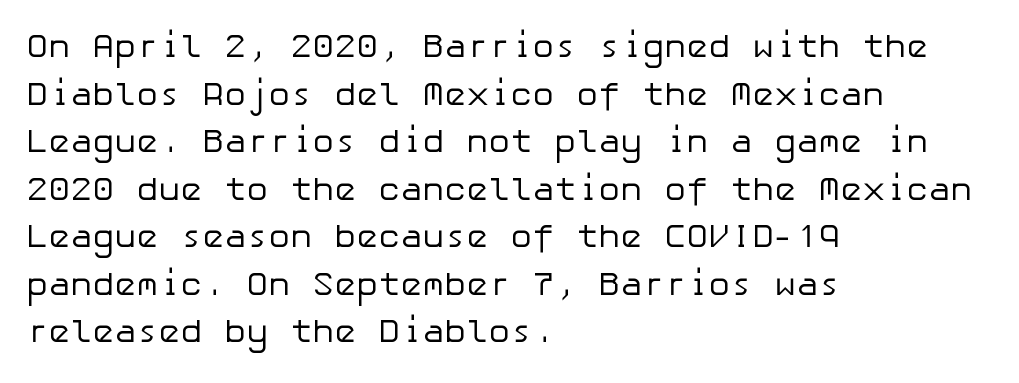
{"serif": "no", "italic": "no", "bold": "no", "weight": "regular", "width": "normal", "stroke_contrast": "low", "x_height": "medium", "underline": "no", "align": "left", "line_spacing": "normal", "line_spacing_ratio": 1.44, "letter_spacing": "normal", "letter_spacing_em": 0.0, "glyph_px": 33}
